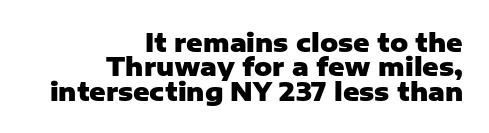
Q: Is the text bold? A: Yes.
Q: Is the text italic (slanted)? A: No, it is upright.
Q: Is the text underlined? A: No.
Q: How is the paragraph aligned? A: Right-aligned.
Q: Is the spacing between letters normal or unusually wide? A: Normal.
Q: Is the spacing between lines tight, normal or loose? A: Tight.
